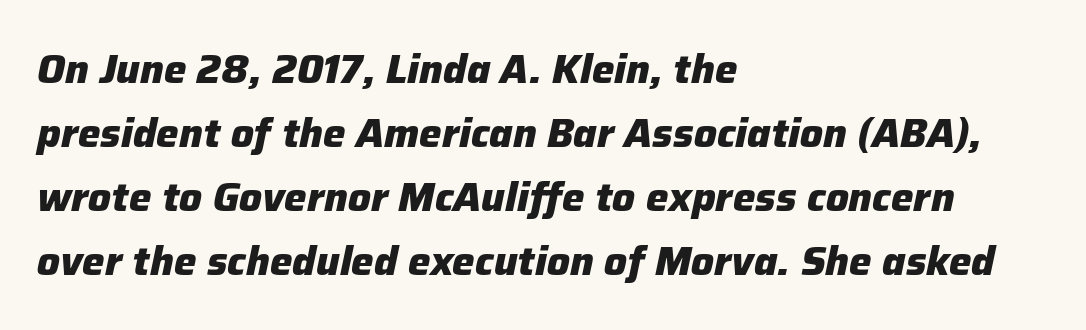
{"italic": "yes", "lean": "right", "slant_degrees": 12, "bold": "yes", "weight": "heavy", "width": "normal", "stroke_contrast": "low", "x_height": "medium", "monospaced": "no", "underline": "no", "align": "left", "line_spacing": "normal", "line_spacing_ratio": 1.6, "letter_spacing": "normal", "letter_spacing_em": 0.0, "glyph_px": 40}
